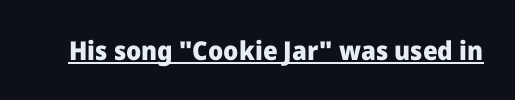
No extra tracking has been applied to these lines. Glance below the letters and you will spot a drawn line. Quick note: not italic, upright. The letters are bold, with thick, heavy strokes.
